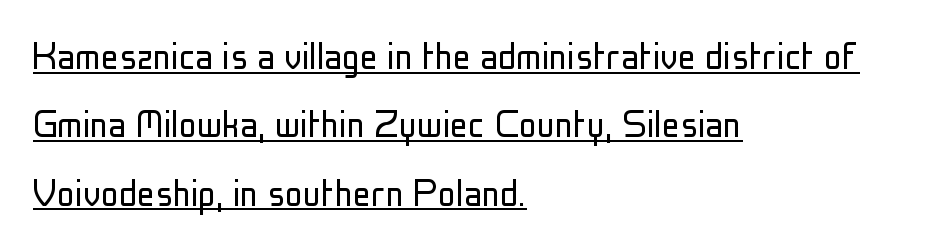
This block has exactly the height ordinary leading produces. The rendered words wear a rule along their underside. Each letter keeps its own natural width here, so spacing adapts to shape. Short and long lines alike share a common starting point at left.
